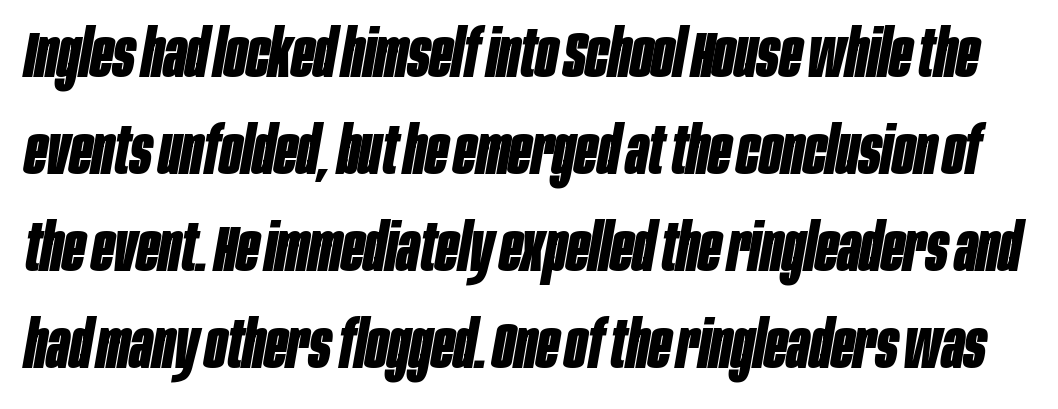
The image shows 65 px bold, condensed type, italic (leaning right); set normal line spacing (1.49x), normal letter spacing, not underlined; low stroke contrast and a large x-height.
